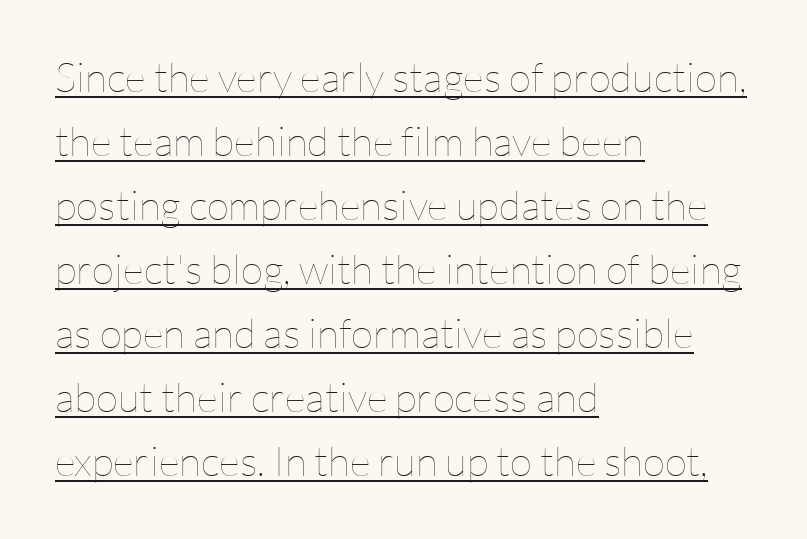
Q: Is the text bold? A: No.
Q: Is the text italic (slanted)? A: No, it is upright.
Q: Is the text underlined? A: Yes.
Q: How is the paragraph aligned? A: Left-aligned.
Q: Is the spacing between letters normal or unusually wide? A: Normal.
Q: Is the spacing between lines tight, normal or loose? A: Normal.
Q: Width (condensed, normal, or wide)? A: Normal.
Q: Stroke contrast? A: Low.
Q: x-height? A: Medium.
Q: Monospaced? A: No.
